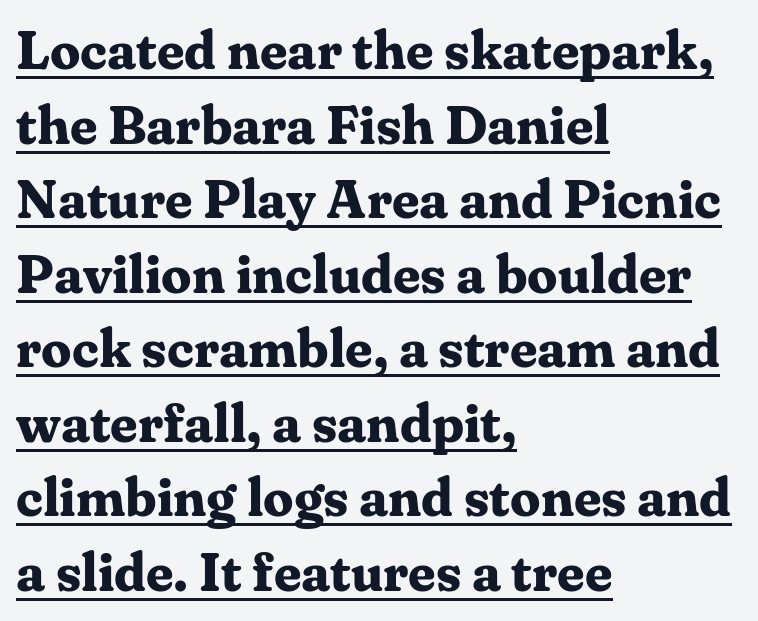
Q: Is the text bold? A: Yes.
Q: Is the text italic (slanted)? A: No, it is upright.
Q: Is the typeface a serif or a sans-serif typeface? A: Serif.
Q: Is the text underlined? A: Yes.
Q: How is the paragraph aligned? A: Left-aligned.
Q: Is the spacing between letters normal or unusually wide? A: Normal.
Q: Is the spacing between lines tight, normal or loose? A: Normal.
Q: Width (condensed, normal, or wide)? A: Normal.
Q: Stroke contrast? A: Medium.
Q: x-height? A: Medium.
Q: Monospaced? A: No.
